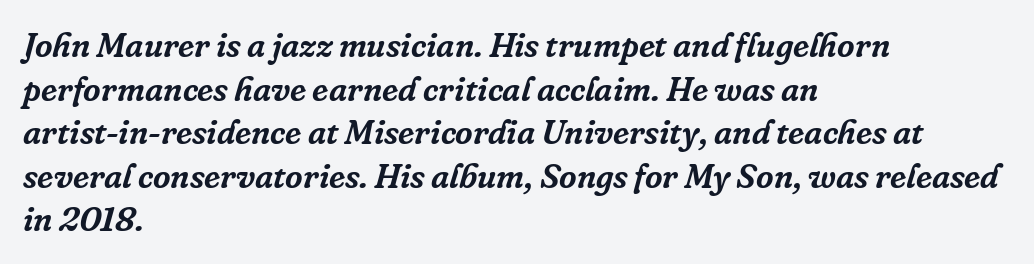
Little horizontal feet cap the strokes, marking this as serif type. There's an unmistakable incline to the writing here. This sample has the flowing, uneven cadence of proportional lettering. These lines keep a tight, regular rhythm from letter to letter.
